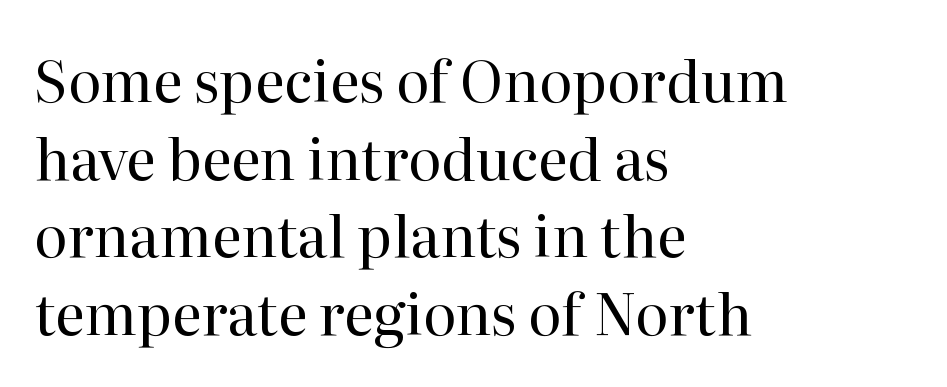
Italic? Not at all — the glyphs are vertical. The glyphs are unaccompanied by any horizontal stroke below them. The rendering anchors every line to the left-hand side. Vertical stems look standard width or narrower in stroke. Looks like regular typesetting: each glyph gets only the width it needs.
